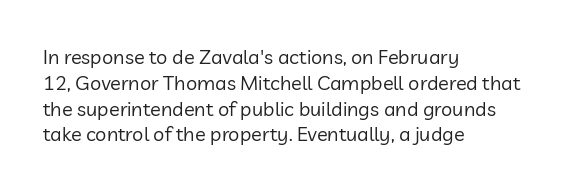
The image shows 20 px text type, upright; set left-aligned, normal line spacing (1.29x), normal letter spacing, not underlined.
